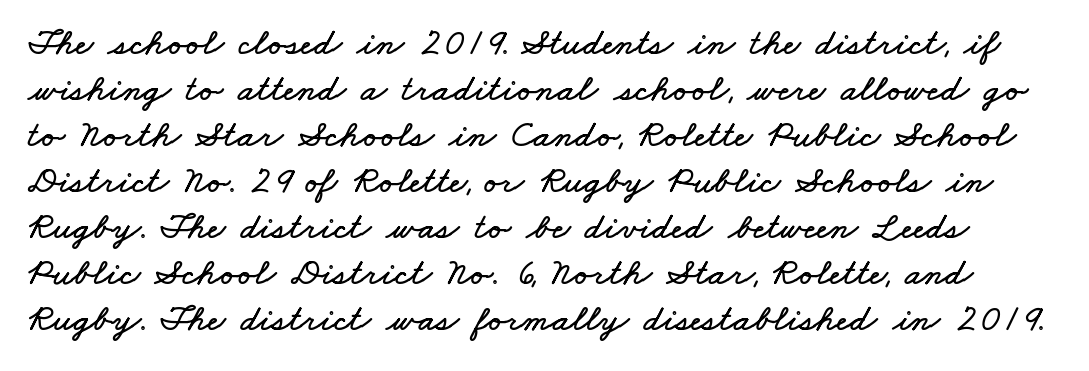
The image shows 38 px wide type; set line spacing 1.21x, normal letter spacing, not underlined; low stroke contrast and a small x-height.
